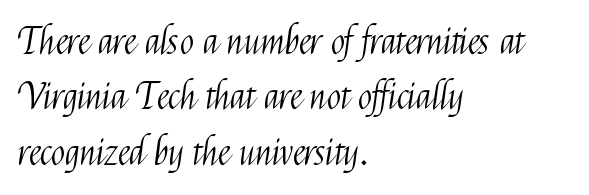
The image shows 37 px light, condensed sans-serif type; set left-aligned, normal line spacing (1.5x), normal letter spacing, not underlined; medium stroke contrast and a medium x-height.
